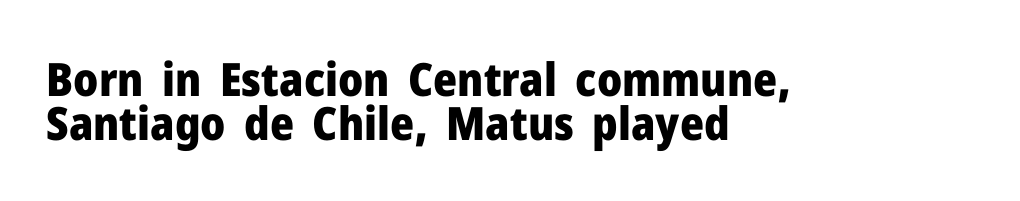
The image shows 46 px heavy sans-serif type, upright; set left-aligned, tight line spacing (0.96x), normal letter spacing, not underlined; low stroke contrast and a medium x-height.
